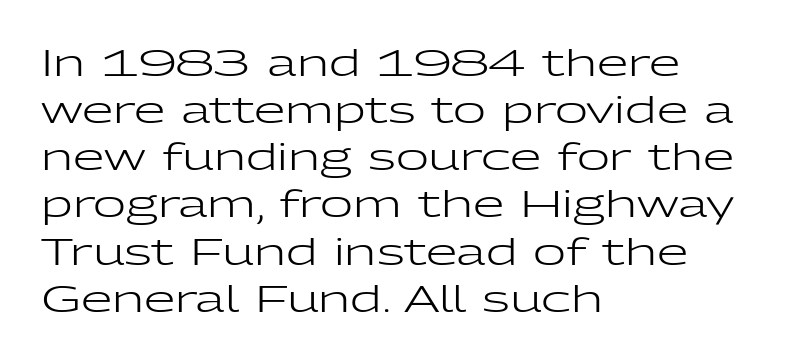
The image shows 36 px regular-weight, wide sans-serif type, upright; set left-aligned, normal line spacing (1.31x), normal letter spacing, not underlined; low stroke contrast and a medium x-height.
